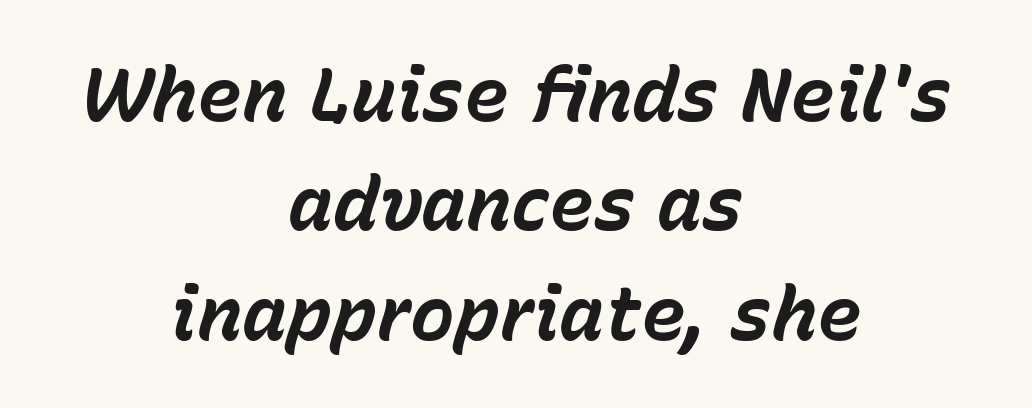
{"italic": "yes", "lean": "right", "slant_degrees": 15, "bold": "yes", "weight": "bold", "width": "normal", "stroke_contrast": "low", "x_height": "medium", "monospaced": "no", "underline": "no", "align": "center", "line_spacing": "normal", "line_spacing_ratio": 1.46, "letter_spacing": "normal", "letter_spacing_em": 0.0, "glyph_px": 75}
